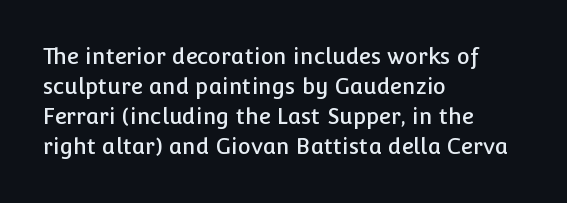
{"italic": "no", "underline": "no", "align": "left", "line_spacing": "normal", "line_spacing_ratio": 1.36, "letter_spacing": "normal", "letter_spacing_em": 0.0, "glyph_px": 22}
